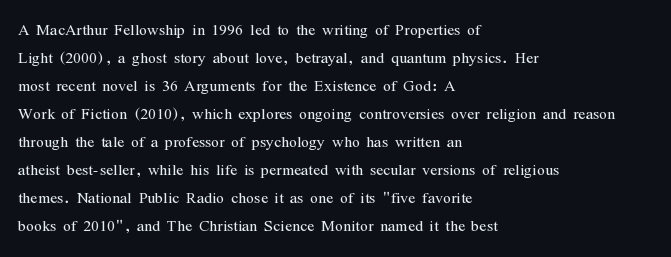
The image shows 21 px text type, upright; set left-aligned, normal line spacing (1.33x), normal letter spacing, not underlined.
